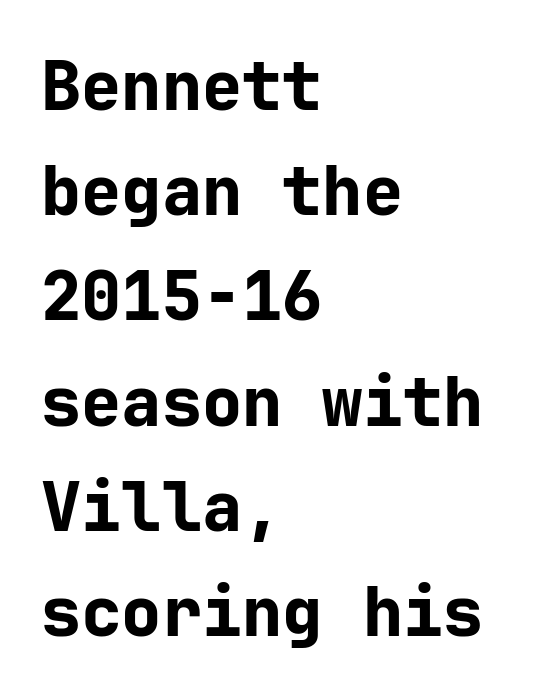
{"serif": "no", "italic": "no", "bold": "yes", "weight": "bold", "width": "normal", "stroke_contrast": "low", "x_height": "medium", "underline": "no", "align": "left", "line_spacing": "normal", "line_spacing_ratio": 1.57, "letter_spacing": "normal", "letter_spacing_em": 0.0, "glyph_px": 67}
